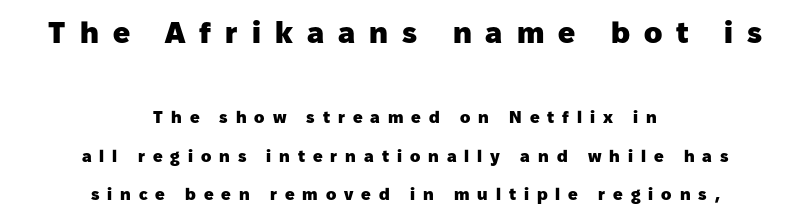
{"serif": "no", "italic": "no", "bold": "yes", "weight": "heavy", "width": "normal", "stroke_contrast": "low", "x_height": "medium", "monospaced": "no", "underline": "no", "align": "center", "line_spacing": "loose", "line_spacing_ratio": 2.25, "letter_spacing": "wide", "letter_spacing_em": 0.47, "larger_block": "first", "size_ratio": 1.76, "glyph_px": 30}
